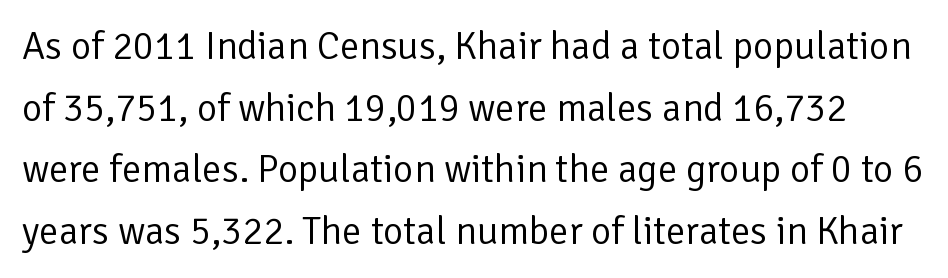
Tall strokes in this sample are plumb rather than angled. Normally led — the rows are evenly, conventionally spaced. To sum up the face: it is a sans, with no serifs. Nothing unusual about the tracking: characters are spaced as the font intends.
